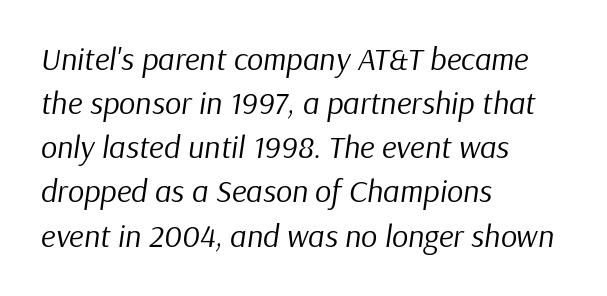
{"italic": "yes", "lean": "right", "slant_degrees": 9, "bold": "no", "weight": "regular", "width": "normal", "stroke_contrast": "low", "x_height": "medium", "monospaced": "no", "underline": "no", "align": "left", "line_spacing": "normal", "line_spacing_ratio": 1.38, "letter_spacing": "normal", "letter_spacing_em": 0.0, "glyph_px": 32}
